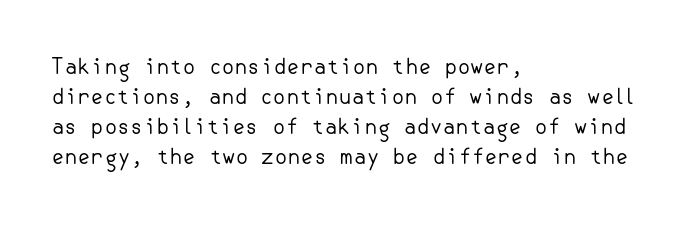
The image shows 21 px text type, upright; set left-aligned, normal line spacing (1.43x), normal letter spacing, not underlined.
